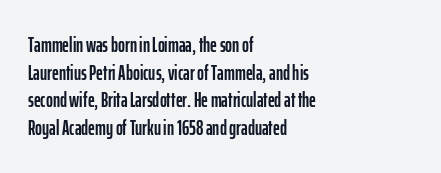
Line starts are locked; line ends wander. Leading matches the norm, producing a regular column. Characters remain perfectly vertical along every line. The area under the type is left untouched. Caption: standard tracking, unaltered.
